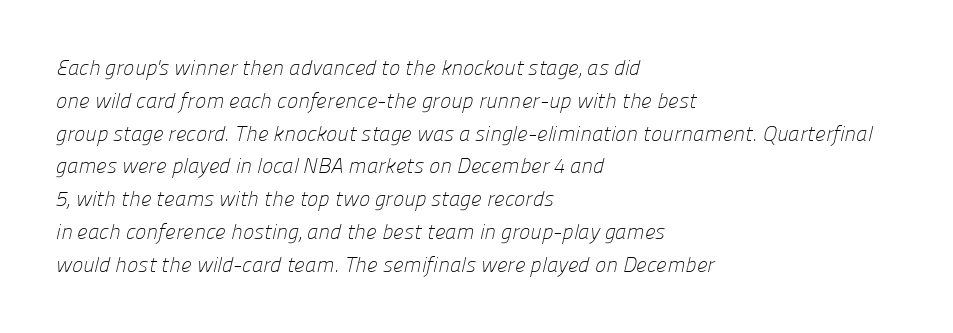
Q: Is the text bold? A: No.
Q: Is the text underlined? A: No.
Q: How is the paragraph aligned? A: Left-aligned.
Q: Is the spacing between letters normal or unusually wide? A: Normal.
Q: Is the spacing between lines tight, normal or loose? A: Normal.
